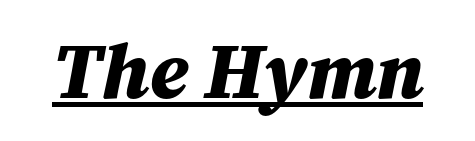
Tall strokes in this sample are angled rather than plumb. Is this a fixed-width face? No — the glyphs have proportional, varying widths. A full-strength bold gives these letters their thick strokes. Somebody hit Ctrl+U on this one — the words are underlined. The rendering keeps characters at their native spacing.
